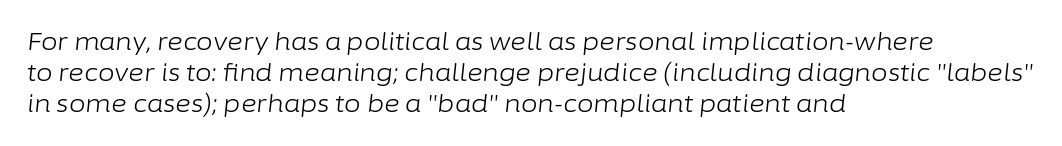
{"italic": "yes", "lean": "right", "slant_degrees": 6, "bold": "no", "underline": "no", "align": "left", "line_spacing": "normal", "line_spacing_ratio": 1.3, "letter_spacing": "normal", "letter_spacing_em": 0.0, "glyph_px": 24}
